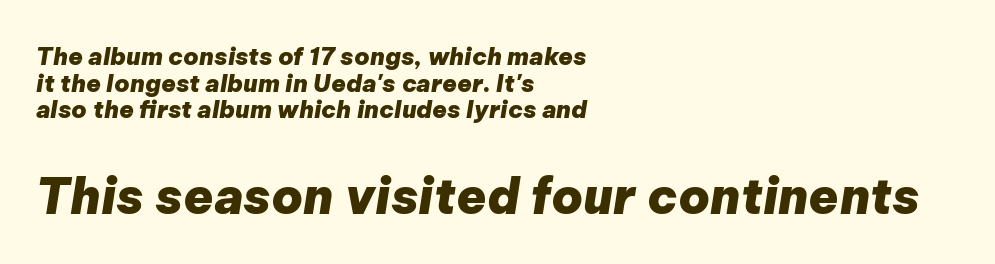
The image shows 49 px heavy type, italic (leaning right); set left-aligned, tight line spacing (1.11x), normal letter spacing, not underlined; the second (bottom) block is 2.04x larger; low stroke contrast and a medium x-height.
